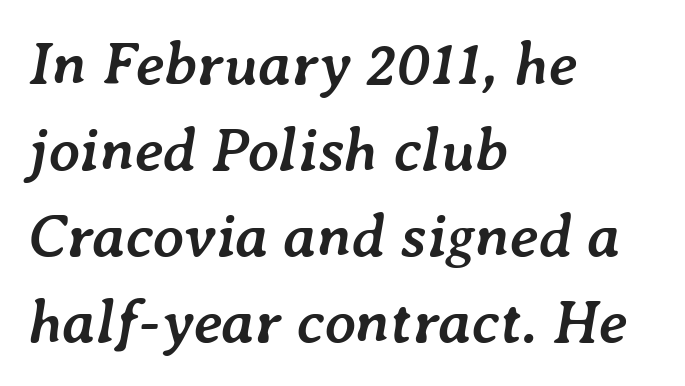
Q: Is the text bold? A: Yes.
Q: Is the text italic (slanted)? A: Yes, it leans right by about 7 degrees.
Q: Is the text underlined? A: No.
Q: How is the paragraph aligned? A: Left-aligned.
Q: Is the spacing between letters normal or unusually wide? A: Normal.
Q: Is the spacing between lines tight, normal or loose? A: Normal.
Q: Width (condensed, normal, or wide)? A: Normal.
Q: Stroke contrast? A: Low.
Q: x-height? A: Medium.
Q: Monospaced? A: No.
